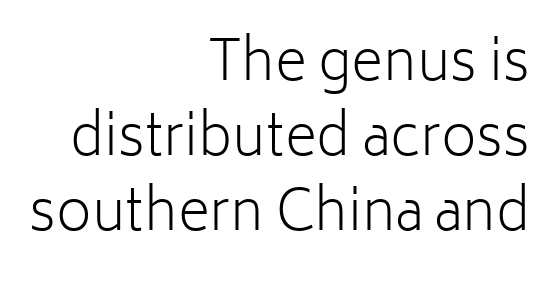
{"serif": "no", "italic": "no", "bold": "no", "weight": "light", "width": "normal", "stroke_contrast": "low", "x_height": "medium", "monospaced": "no", "underline": "no", "align": "right", "line_spacing": "normal", "line_spacing_ratio": 1.36, "letter_spacing": "normal", "letter_spacing_em": 0.0, "glyph_px": 55}
